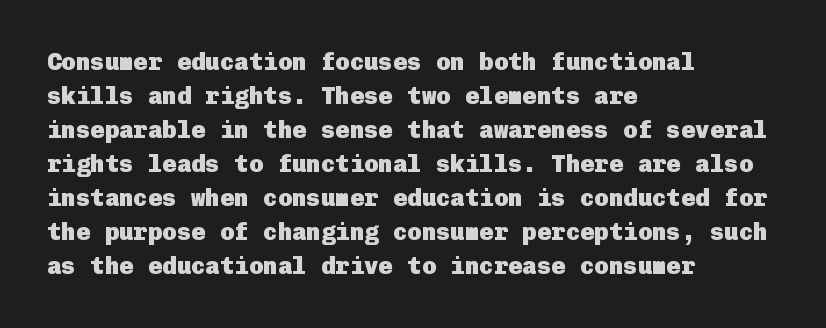
{"italic": "no", "bold": "yes", "underline": "no", "align": "left", "line_spacing": "normal", "line_spacing_ratio": 1.42, "letter_spacing": "normal", "letter_spacing_em": 0.0, "glyph_px": 24}
